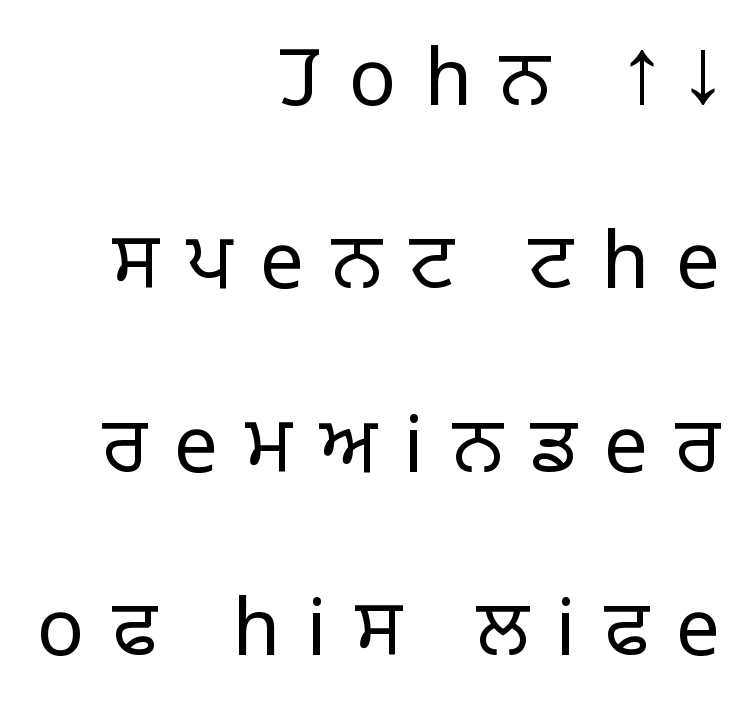
Q: Is the text bold? A: No.
Q: Is the text italic (slanted)? A: No, it is upright.
Q: Is the typeface a serif or a sans-serif typeface? A: Sans-serif.
Q: Is the text underlined? A: No.
Q: How is the paragraph aligned? A: Right-aligned.
Q: Is the spacing between letters normal or unusually wide? A: Unusually wide.
Q: Is the spacing between lines tight, normal or loose? A: Loose.
Q: Width (condensed, normal, or wide)? A: Normal.
Q: Stroke contrast? A: Low.
Q: x-height? A: Large.
Q: Monospaced? A: No.
